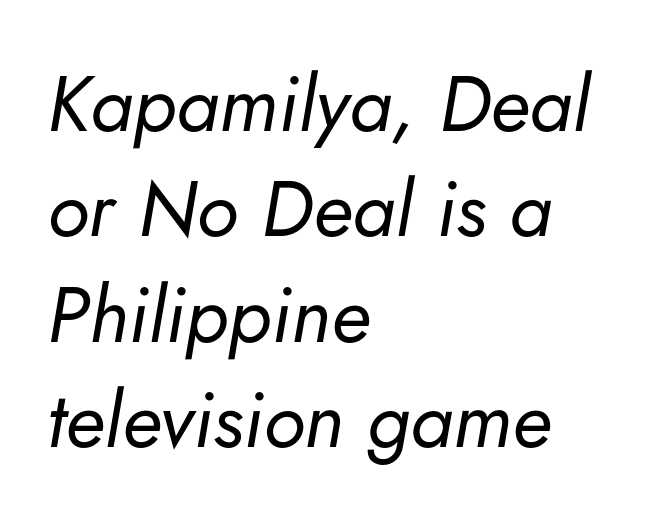
Q: Is the text bold? A: No.
Q: Is the text italic (slanted)? A: Yes, it leans right by about 5 degrees.
Q: Is the text underlined? A: No.
Q: How is the paragraph aligned? A: Left-aligned.
Q: Is the spacing between letters normal or unusually wide? A: Normal.
Q: Is the spacing between lines tight, normal or loose? A: Normal.
Q: Width (condensed, normal, or wide)? A: Normal.
Q: Stroke contrast? A: Low.
Q: x-height? A: Small.
Q: Monospaced? A: No.
